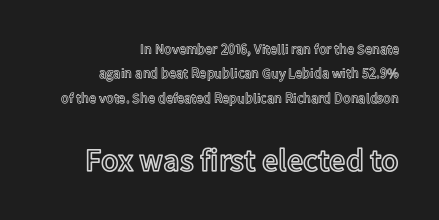
Descenders hang freely into open space. These lines are set flush right with a ragged left edge. Reading top to bottom, the characters get bigger at the block break. Note the varied advance widths — an 'i' is clearly narrower than an 'm'. Posture: upright roman.
